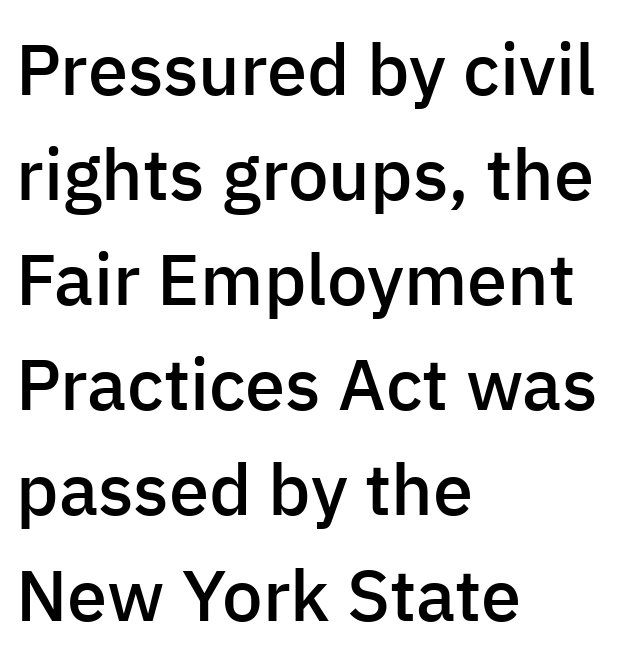
The characters display no serif detailing; their extremities are plain. This sample has the flowing, uneven cadence of proportional lettering. Caption: semibold face, moderately heavy strokes. This sample keeps an unexceptional amount of space between lines. Does the lettering tilt? It doesn't — this is upright.
